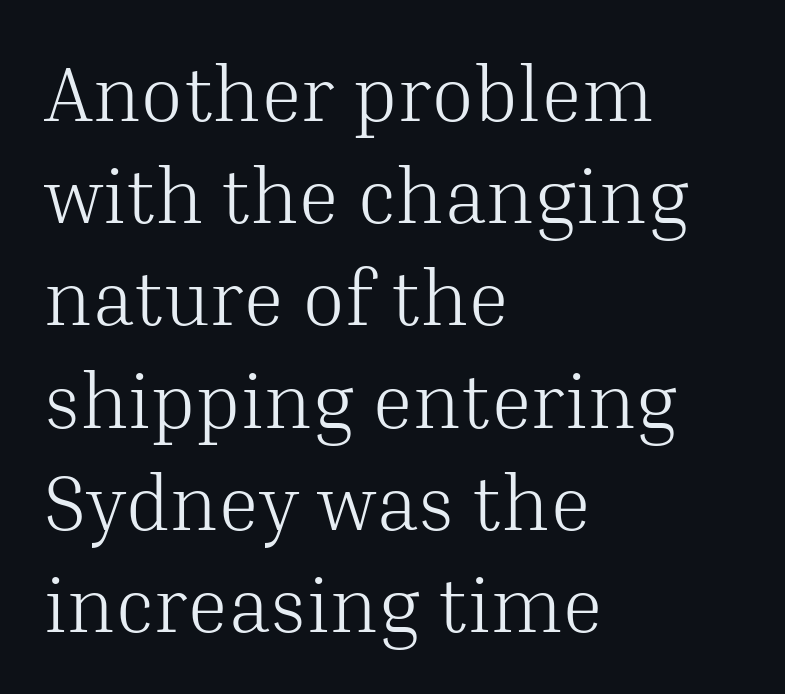
The image shows 78 px light serif type, upright; set left-aligned, normal line spacing (1.31x), normal letter spacing, not underlined; medium stroke contrast and a medium x-height.
